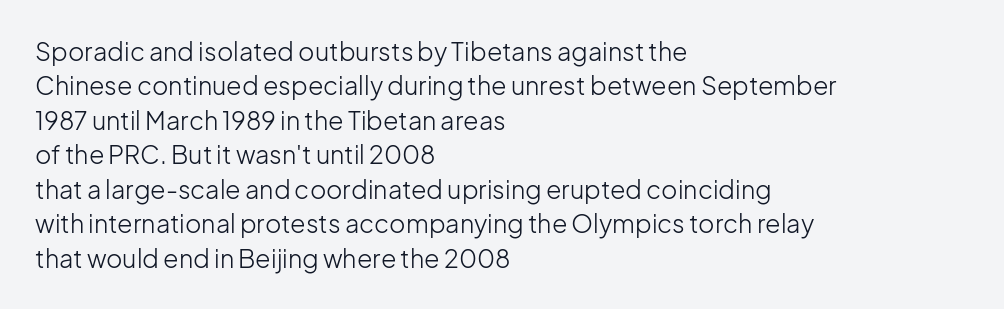
{"italic": "no", "bold": "no", "underline": "no", "align": "left", "line_spacing": "normal", "line_spacing_ratio": 1.38, "letter_spacing": "normal", "letter_spacing_em": 0.0, "glyph_px": 25}
